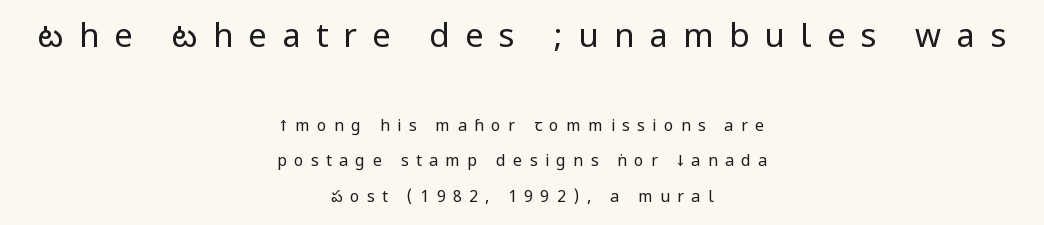
The font is comparable to plain body text, perhaps lighter. The block sitting higher on the canvas is the one with enlarged characters. Reading down the block, each line starts at a different indent, mirrored at its end. Every character sits straight up, as roman type does.
